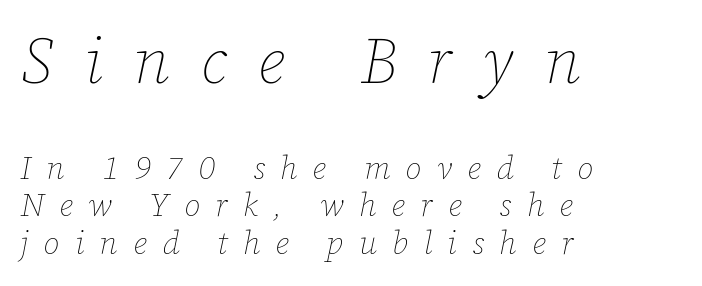
The image shows 64 px thin type, italic (leaning right); set left-aligned, line spacing 1.18x, unusually wide letter spacing (+0.48 em), not underlined; the first (top) block is 2.0x larger; low stroke contrast and a medium x-height.
